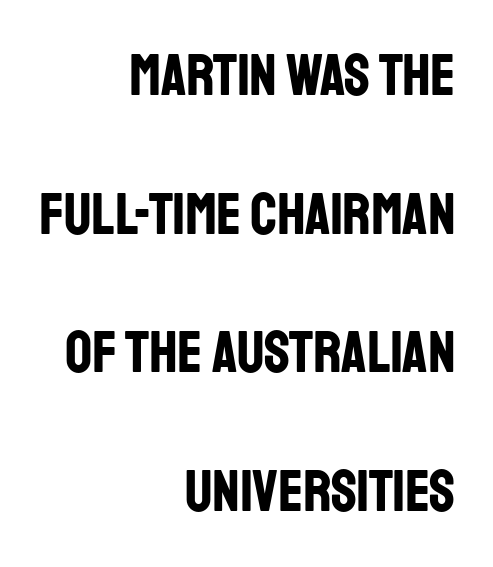
Q: Is the text bold? A: Yes.
Q: Is the text italic (slanted)? A: No, it is upright.
Q: Is the typeface a serif or a sans-serif typeface? A: Sans-serif.
Q: Is the text underlined? A: No.
Q: How is the paragraph aligned? A: Right-aligned.
Q: Is the spacing between letters normal or unusually wide? A: Normal.
Q: Is the spacing between lines tight, normal or loose? A: Loose.
Q: Width (condensed, normal, or wide)? A: Condensed.
Q: Stroke contrast? A: Low.
Q: x-height? A: Large.
Q: Monospaced? A: No.
